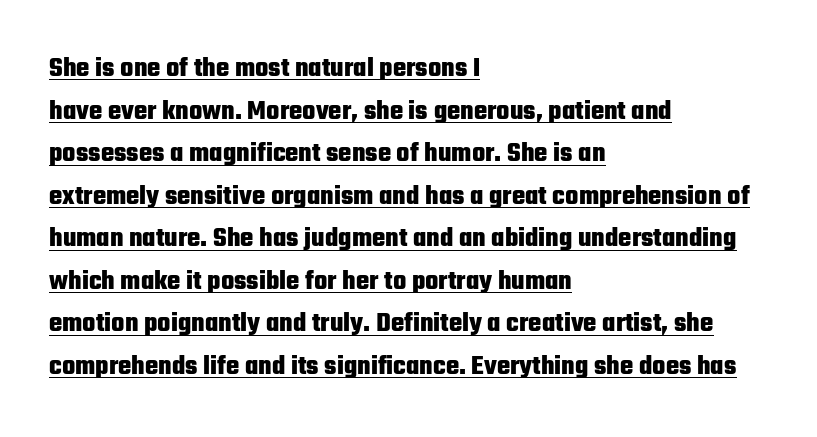
{"serif": "no", "italic": "no", "bold": "yes", "weight": "heavy", "width": "condensed", "stroke_contrast": "low", "x_height": "medium", "monospaced": "no", "underline": "yes", "align": "left", "line_spacing": "normal", "line_spacing_ratio": 1.52, "letter_spacing": "normal", "letter_spacing_em": 0.0, "glyph_px": 28}
